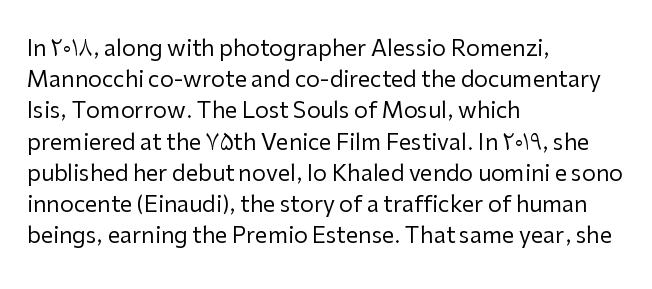
Every row of glyphs begins at an identical x-position on the left. The typesetting does not lean heavy: it is not bold. One glance says typical: line gaps are just what's usual. Underlining? Definitely not there.
